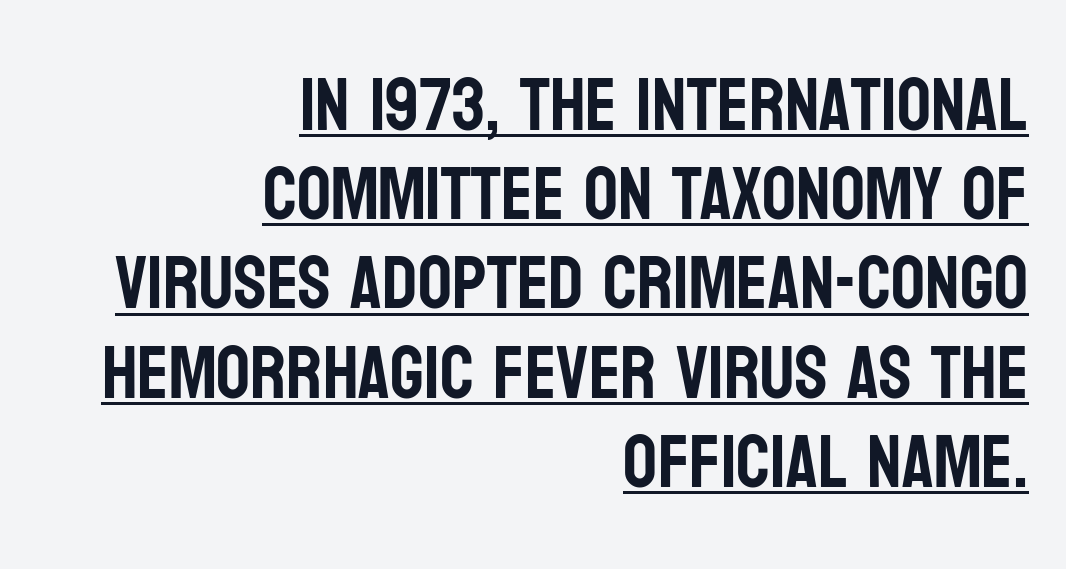
All the whitespace from short lines collects on the left. The letters carry no serifs — their stems end cleanly without finishing strokes. The words here are underlined. A typesetter would call this proportional, since set widths differ per character. Designer's note — italics off, roman on.
